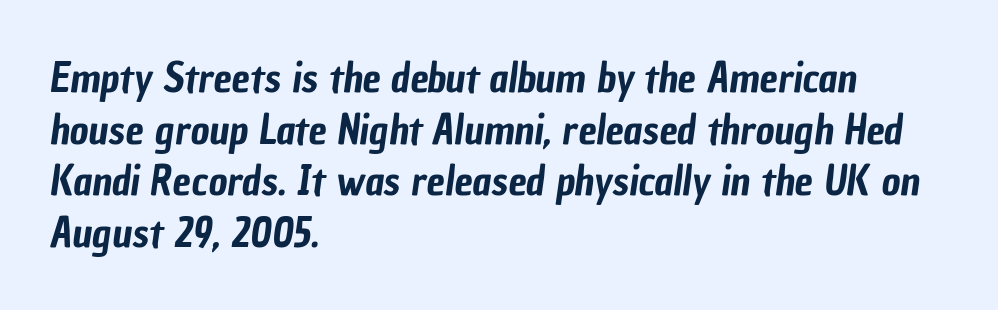
The passage shown stacks its lines at a standard gap. The letters advance in unequal steps, a hallmark of proportional type. A clean baseline with only descenders dipping below it. Leftover space on each line is placed entirely after the last word.
